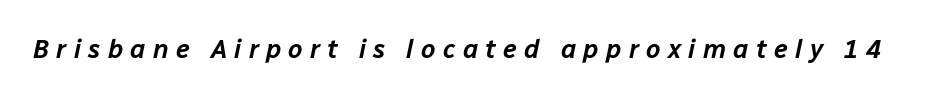
The image shows 26 px text type, italic (leaning right); set unusually wide letter spacing (+0.28 em), not underlined.
